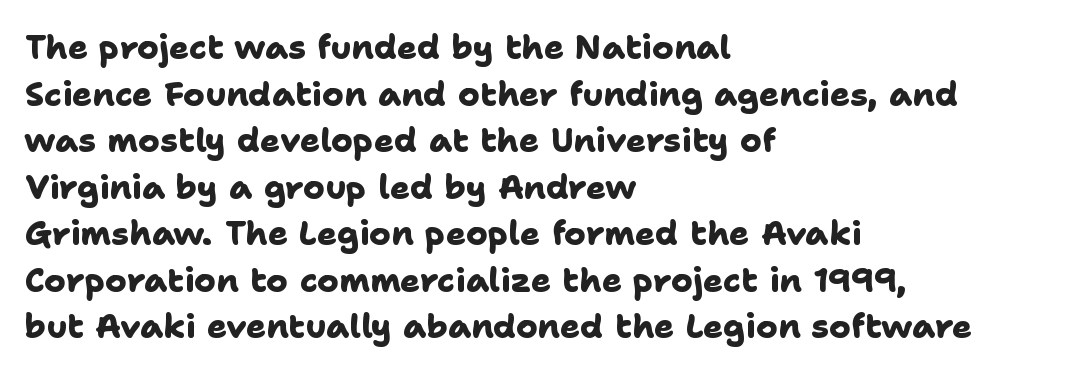
Q: Is the text bold? A: Yes.
Q: Is the typeface a serif or a sans-serif typeface? A: Sans-serif.
Q: Is the text underlined? A: No.
Q: How is the paragraph aligned? A: Left-aligned.
Q: Is the spacing between letters normal or unusually wide? A: Normal.
Q: Is the spacing between lines tight, normal or loose? A: Normal.
Q: Width (condensed, normal, or wide)? A: Normal.
Q: Stroke contrast? A: Low.
Q: x-height? A: Medium.
Q: Monospaced? A: No.
